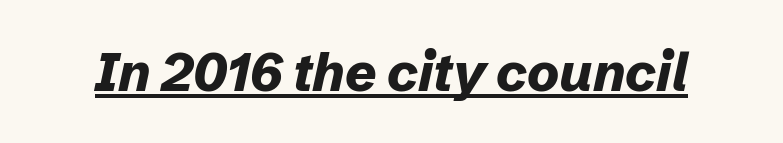
The image shows 54 px bold type, italic (leaning right); set normal letter spacing, underlined; low stroke contrast and a medium x-height.
